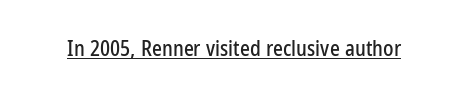
{"italic": "no", "underline": "yes", "letter_spacing": "normal", "letter_spacing_em": 0.0, "glyph_px": 21}
